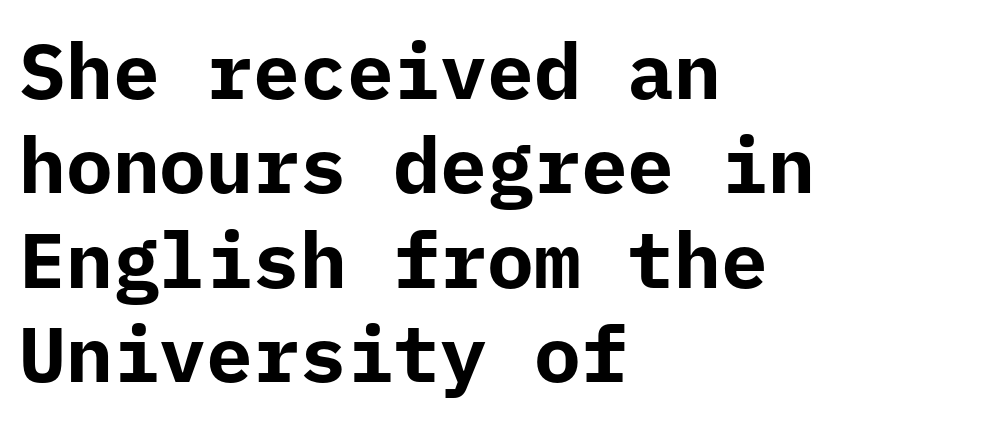
The image shows 78 px bold sans-serif type, upright, monospaced; set left-aligned, line spacing 1.21x, normal letter spacing, not underlined; low stroke contrast and a medium x-height.
